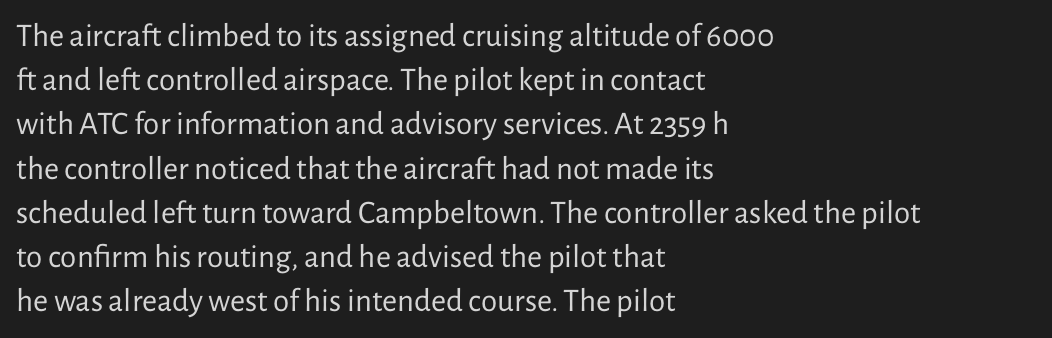
The lettering holds an erect, upright posture throughout. To sum up the face: it is a sans, with no serifs. The strokes carry an ordinary text weight at most. Clear beneath every line of the passage. Vertically, the passage feels balanced, rows spaced as you'd expect.
